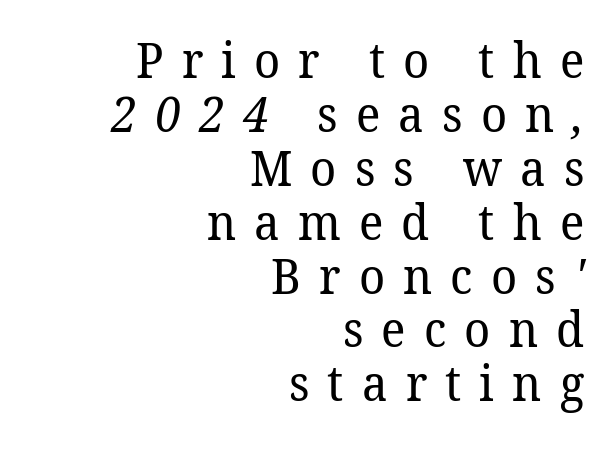
The image shows 49 px regular-weight serif type; set right-aligned, tight line spacing (1.1x), unusually wide letter spacing (+0.37 em), not underlined; low stroke contrast and a medium x-height.
